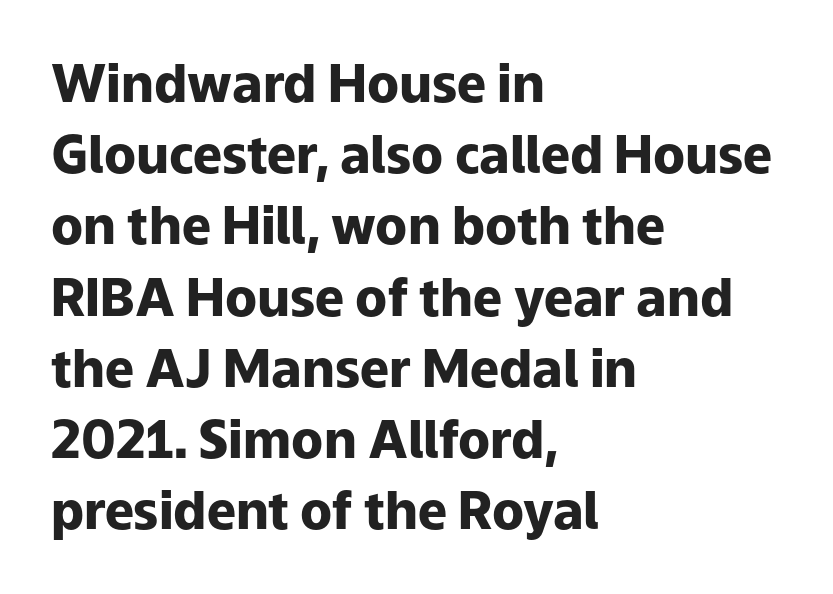
The image shows 52 px heavy sans-serif type, upright; set left-aligned, normal line spacing (1.37x), normal letter spacing, not underlined; low stroke contrast and a medium x-height.
